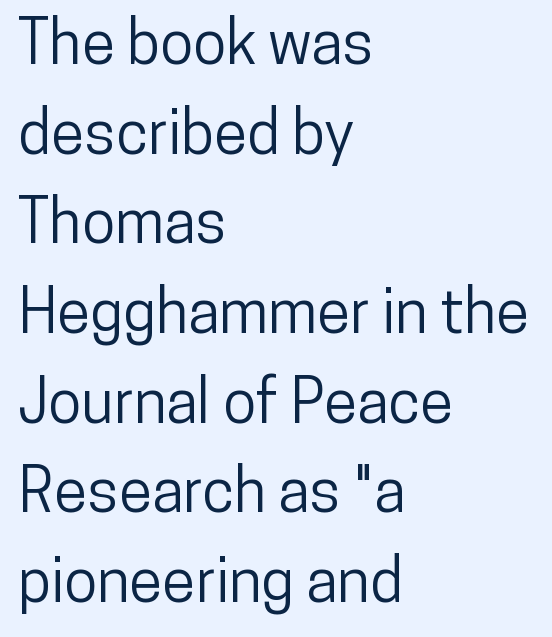
Q: Is the text italic (slanted)? A: No, it is upright.
Q: Is the typeface a serif or a sans-serif typeface? A: Sans-serif.
Q: Is the text underlined? A: No.
Q: How is the paragraph aligned? A: Left-aligned.
Q: Is the spacing between letters normal or unusually wide? A: Normal.
Q: Is the spacing between lines tight, normal or loose? A: Normal.
Q: Width (condensed, normal, or wide)? A: Condensed.
Q: Stroke contrast? A: Low.
Q: x-height? A: Medium.
Q: Monospaced? A: No.
